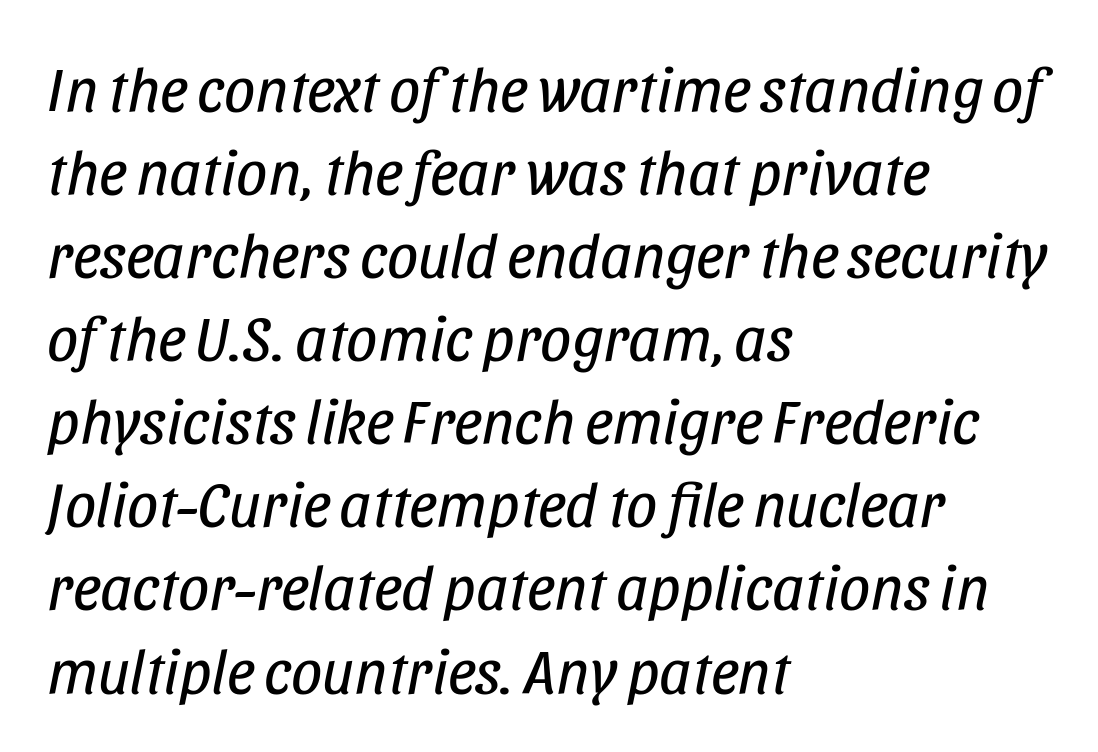
The image shows 62 px regular-weight, condensed type, italic (leaning right); set left-aligned, normal line spacing (1.34x), normal letter spacing, not underlined; low stroke contrast and a large x-height.
